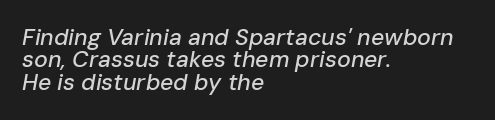
{"italic": "yes", "lean": "right", "slant_degrees": 10, "underline": "no", "align": "left", "line_spacing": "tight", "line_spacing_ratio": 0.97, "letter_spacing": "normal", "letter_spacing_em": 0.0, "glyph_px": 23}
